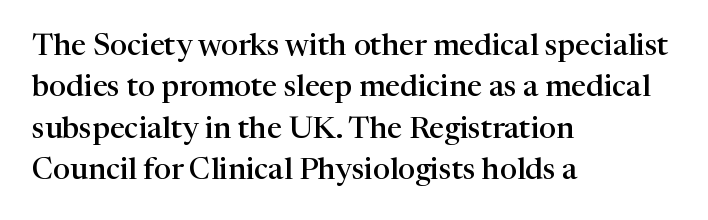
Q: Is the text bold? A: Semi-bold.
Q: Is the text italic (slanted)? A: No, it is upright.
Q: Is the typeface a serif or a sans-serif typeface? A: Serif.
Q: Is the text underlined? A: No.
Q: How is the paragraph aligned? A: Left-aligned.
Q: Is the spacing between letters normal or unusually wide? A: Normal.
Q: Is the spacing between lines tight, normal or loose? A: Normal.
Q: Width (condensed, normal, or wide)? A: Normal.
Q: Stroke contrast? A: High.
Q: x-height? A: Medium.
Q: Monospaced? A: No.
